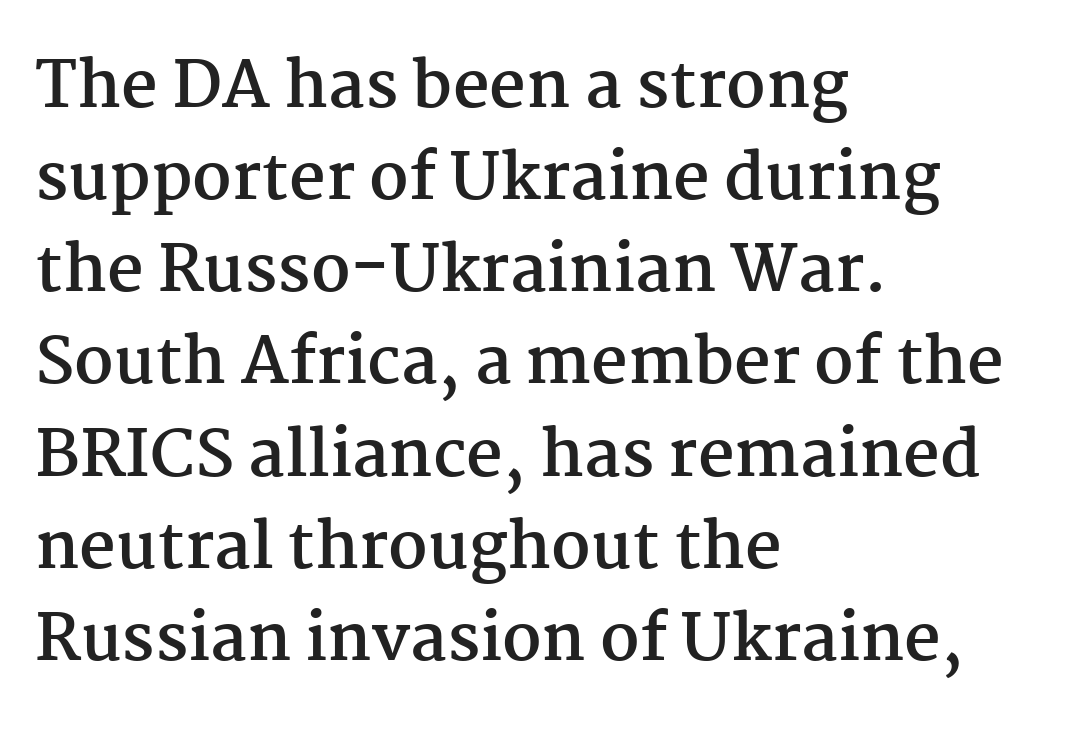
Q: Is the text bold? A: Yes.
Q: Is the text italic (slanted)? A: No, it is upright.
Q: Is the typeface a serif or a sans-serif typeface? A: Serif.
Q: Is the text underlined? A: No.
Q: How is the paragraph aligned? A: Left-aligned.
Q: Is the spacing between letters normal or unusually wide? A: Normal.
Q: Is the spacing between lines tight, normal or loose? A: Normal.
Q: Width (condensed, normal, or wide)? A: Normal.
Q: Stroke contrast? A: Medium.
Q: x-height? A: Medium.
Q: Monospaced? A: No.
